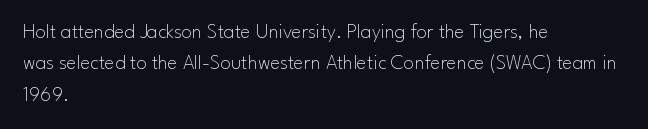
Ordinary non-slanted type is in use. Honestly, the row spacing looks completely unremarkable. These lines keep a tight, regular rhythm from letter to letter. These lines stack with their left ends in a neat column.
